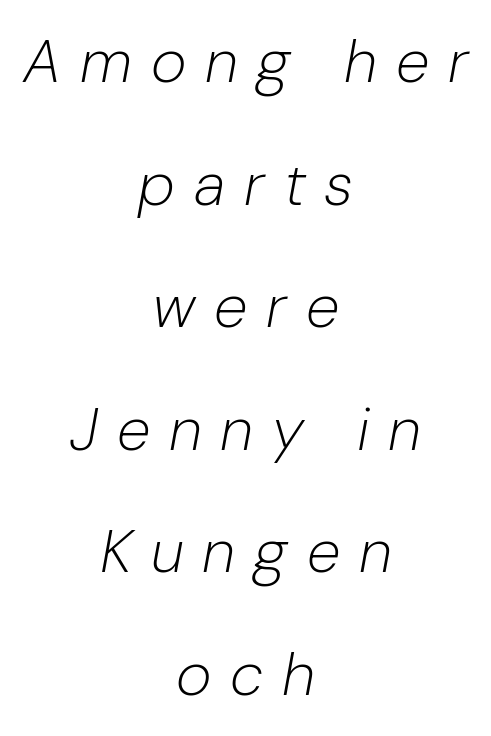
{"italic": "yes", "lean": "right", "slant_degrees": 10, "bold": "no", "weight": "light", "width": "normal", "stroke_contrast": "low", "x_height": "medium", "monospaced": "no", "underline": "no", "align": "center", "line_spacing": "loose", "line_spacing_ratio": 2.01, "letter_spacing": "wide", "letter_spacing_em": 0.31, "glyph_px": 61}
